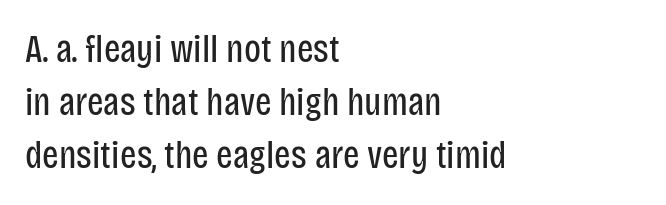
Stroke thickness stays within the range of a standard reading face or lighter. Has an underline been added? It has not. Are there feet on the stems? There aren't — it's a sans. Letter spacing: default. Vertical strokes here are truly vertical. Line beginnings align vertically; line endings do not.
